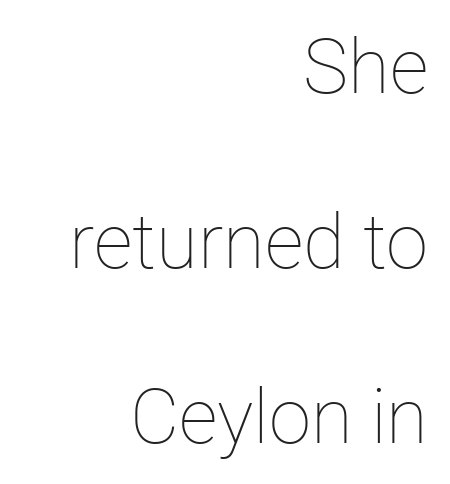
Q: Is the text bold? A: No.
Q: Is the text italic (slanted)? A: No, it is upright.
Q: Is the text underlined? A: No.
Q: How is the paragraph aligned? A: Right-aligned.
Q: Is the spacing between letters normal or unusually wide? A: Normal.
Q: Is the spacing between lines tight, normal or loose? A: Loose.
Q: Width (condensed, normal, or wide)? A: Normal.
Q: Stroke contrast? A: Low.
Q: x-height? A: Medium.
Q: Monospaced? A: No.
